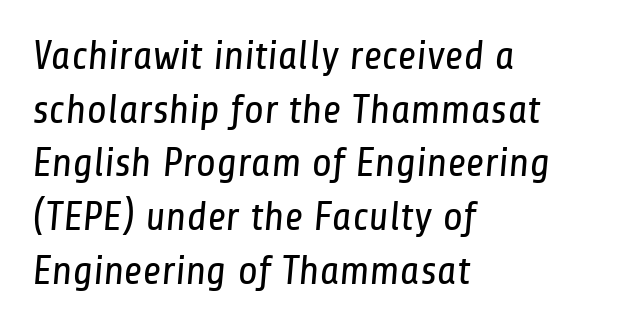
{"serif": "no", "bold": "no", "weight": "regular", "width": "condensed", "stroke_contrast": "low", "x_height": "medium", "monospaced": "no", "underline": "no", "align": "left", "line_spacing": "normal", "line_spacing_ratio": 1.31, "letter_spacing": "normal", "letter_spacing_em": 0.0, "glyph_px": 41}
